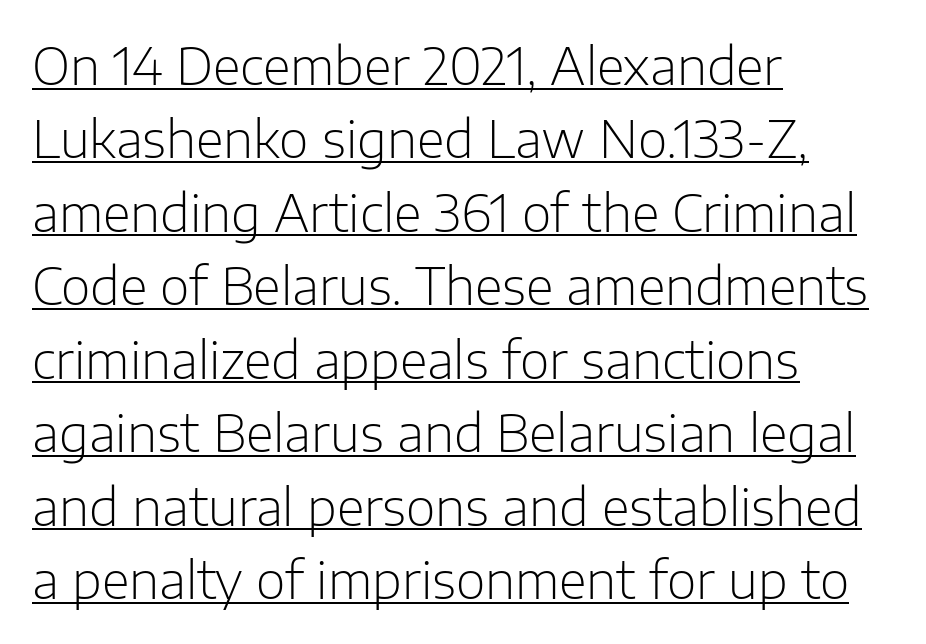
The image shows 51 px light sans-serif type, upright; set left-aligned, normal line spacing (1.44x), normal letter spacing, underlined; low stroke contrast and a medium x-height.
